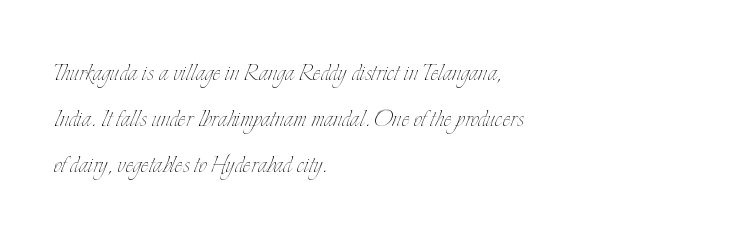
Compared with a typical body face, this is equally light or lighter still. Check the space under the baseline: it is left empty. Caption: multi-line text, flush left, ragged right. A typesetter would call this zero additional tracking. Regarding leading, the lines here are spaced in the standard way.
